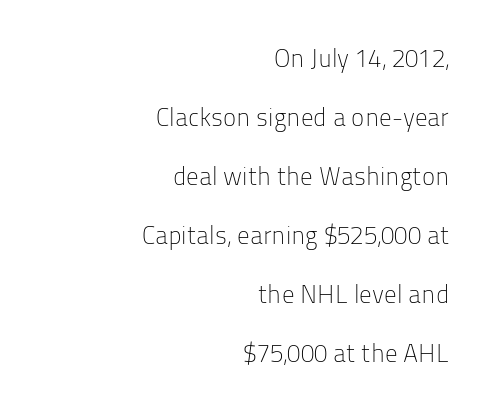
The string is rendered with underlining switched off. The cut favours lightness, reaching ordinary text weight at its darkest. The text block is weighted toward the right margin, trailing off unevenly leftward. The typography opts for an upright posture over an oblique one. These lines stand farther apart than default settings would place them. The face used here is rendered with its standard letterfit.
